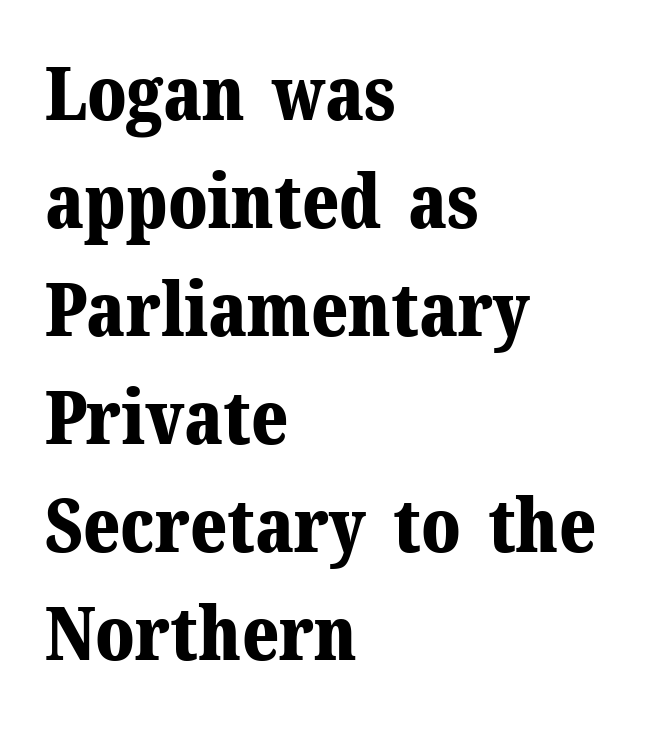
Is the block centered? No — it sits flush against the left margin. Between one letter and the next there's only the usual sliver of space. The face used here is proportionally spaced, like ordinary book or web type. The glyphs have the mass of a bold cut.
